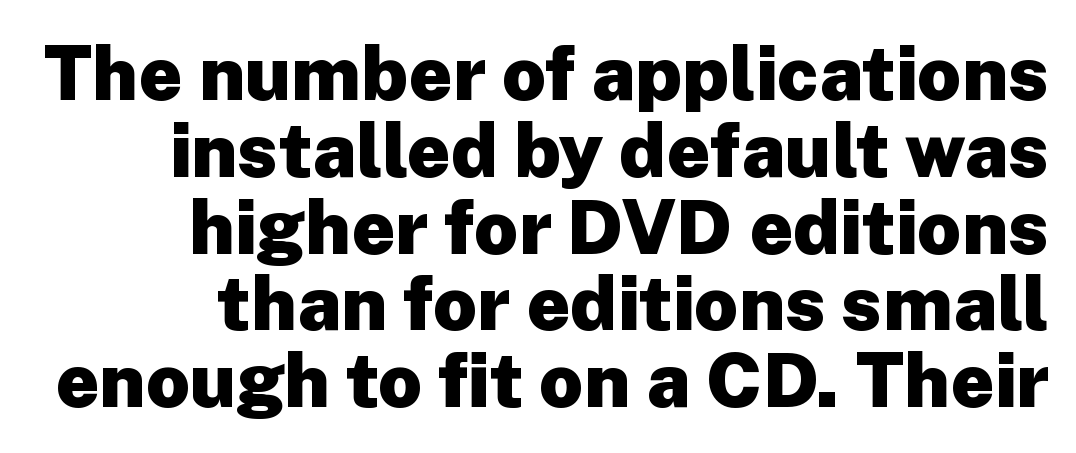
Tracking here is standard; glyphs follow each other at the usual distance. What kind of face is this? One without serifs — a sans. The vertical gap from one line to the next is small. Chunky letters — that's bold for sure. Character widths vary here, with narrow letters taking less room than wide ones.
